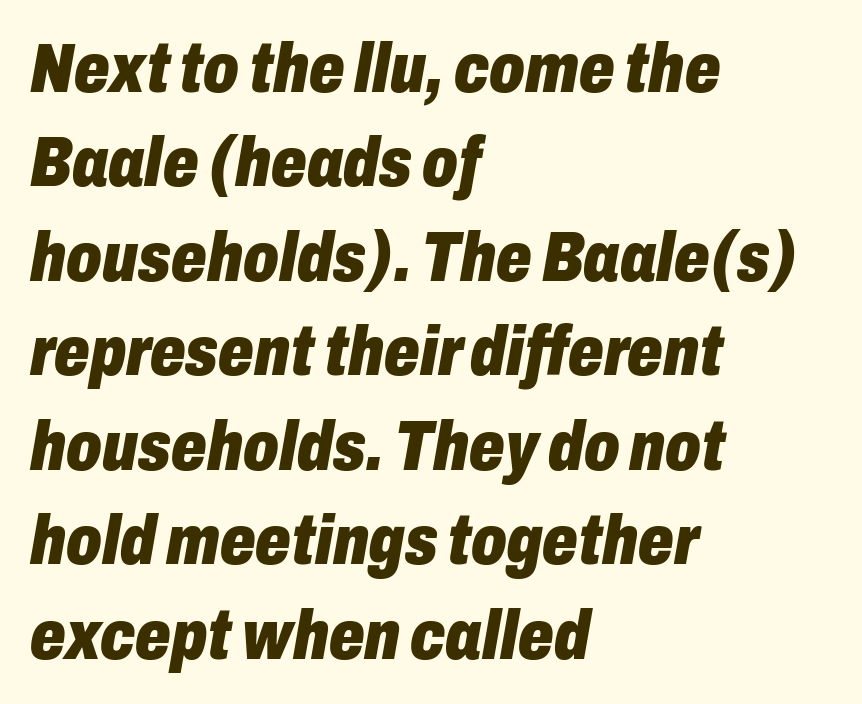
The image shows 70 px heavy, condensed type, italic (leaning right); set left-aligned, normal line spacing (1.35x), normal letter spacing, not underlined; low stroke contrast and a medium x-height.
